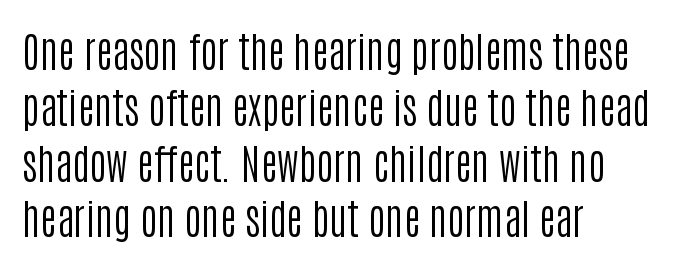
{"serif": "no", "italic": "no", "bold": "no", "weight": "regular", "width": "condensed", "stroke_contrast": "low", "x_height": "large", "monospaced": "no", "underline": "no", "align": "left", "line_spacing": "normal", "line_spacing_ratio": 1.36, "letter_spacing": "normal", "letter_spacing_em": 0.0, "glyph_px": 41}
